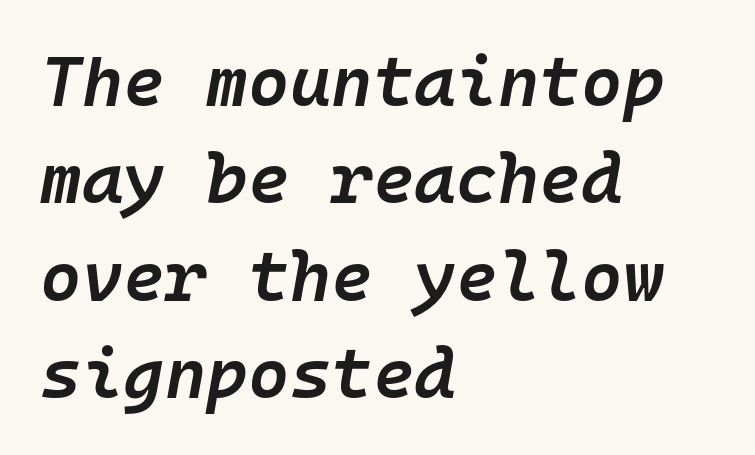
Q: Is the text bold? A: Semi-bold.
Q: Is the text italic (slanted)? A: Yes, it leans right by about 10 degrees.
Q: Is the text underlined? A: No.
Q: How is the paragraph aligned? A: Left-aligned.
Q: Is the spacing between letters normal or unusually wide? A: Normal.
Q: Is the spacing between lines tight, normal or loose? A: Normal.
Q: Width (condensed, normal, or wide)? A: Normal.
Q: Stroke contrast? A: Low.
Q: x-height? A: Medium.
Q: Monospaced? A: Yes.
